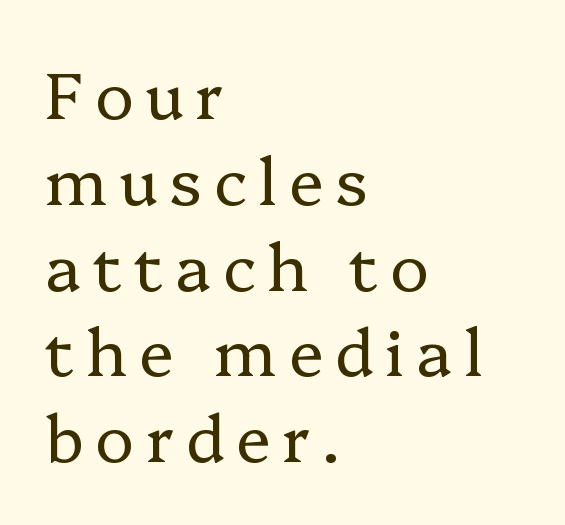
Q: Is the text bold? A: No.
Q: Is the text italic (slanted)? A: No, it is upright.
Q: Is the typeface a serif or a sans-serif typeface? A: Serif.
Q: Is the text underlined? A: No.
Q: How is the paragraph aligned? A: Left-aligned.
Q: Is the spacing between lines tight, normal or loose? A: Normal.
Q: Width (condensed, normal, or wide)? A: Normal.
Q: Stroke contrast? A: Low.
Q: x-height? A: Medium.
Q: Monospaced? A: No.
